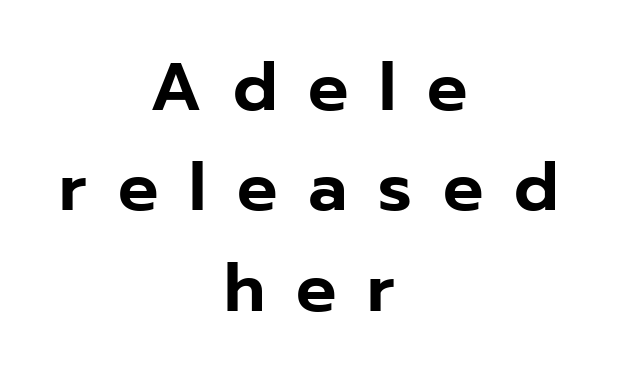
{"serif": "no", "italic": "no", "width": "normal", "stroke_contrast": "low", "x_height": "medium", "monospaced": "no", "underline": "no", "align": "center", "line_spacing": "normal", "line_spacing_ratio": 1.5, "letter_spacing": "wide", "letter_spacing_em": 0.46, "glyph_px": 67}
